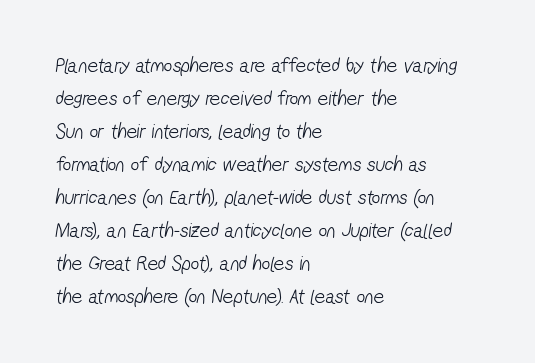
Q: Is the text bold? A: No.
Q: Is the text underlined? A: No.
Q: How is the paragraph aligned? A: Left-aligned.
Q: Is the spacing between letters normal or unusually wide? A: Normal.
Q: Is the spacing between lines tight, normal or loose? A: Normal.
